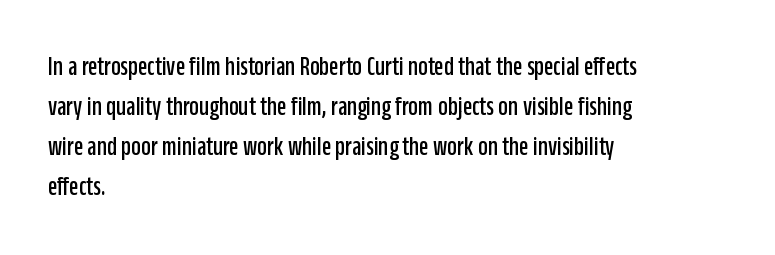
Regular leading. The zone under the glyphs is completely vacant. Italic? Not at all — the glyphs are vertical. A typesetter would call this zero additional tracking. Leftover space on each line is placed entirely after the last word.
